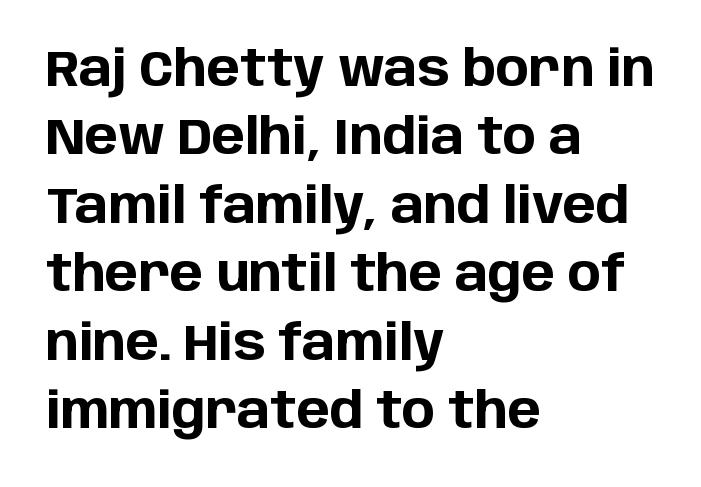
The type is set solid horizontally, with unmodified tracking. The space beneath each line is pristine and unruled. The rendering uses natural spacing where letterforms have individual widths. This sample is left-justified, so line endings fall wherever the words run out. Evenly set lines give the paragraph a standard silhouette. Designer's note — italics off, roman on.
